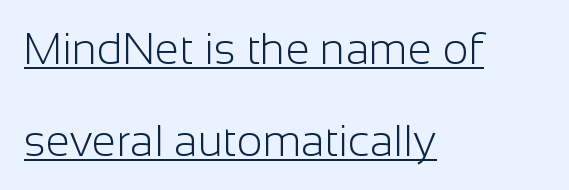
The image shows 44 px light sans-serif type, upright; set left-aligned, loose line spacing (2.09x), normal letter spacing, underlined; low stroke contrast and a medium x-height.
